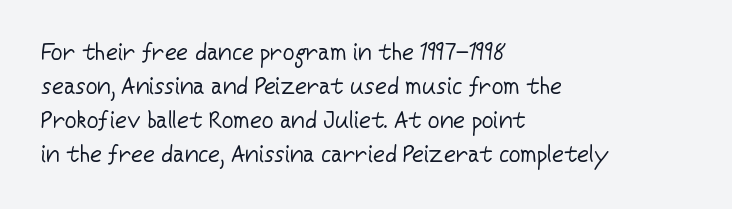
The image shows 23 px text type, upright; set left-aligned, normal line spacing (1.48x), normal letter spacing, not underlined.
